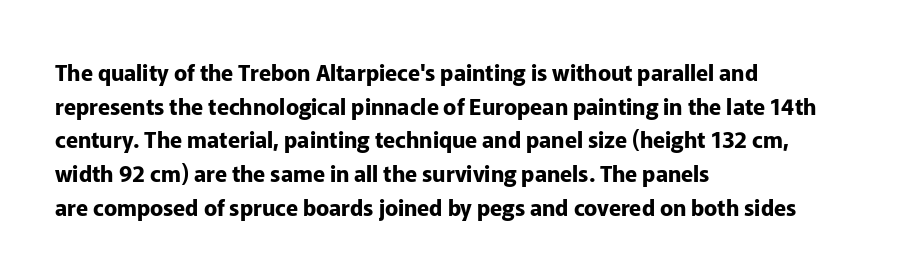
This sample is left-justified, so line endings fall wherever the words run out. Ascenders rise straight up at ninety degrees. Notice how descenders clear the ascenders below comfortably — that's standard leading. Is the type bold? Yes — the strokes are clearly thick and heavy.
